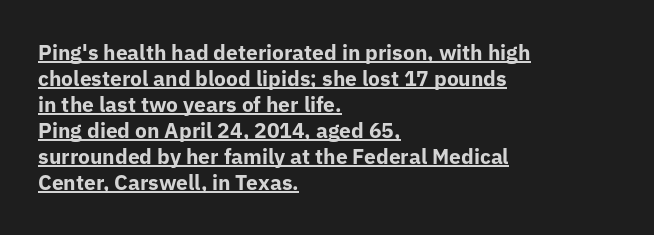
The image shows 21 px bold type, upright; set left-aligned, line spacing 1.24x, normal letter spacing, underlined.
